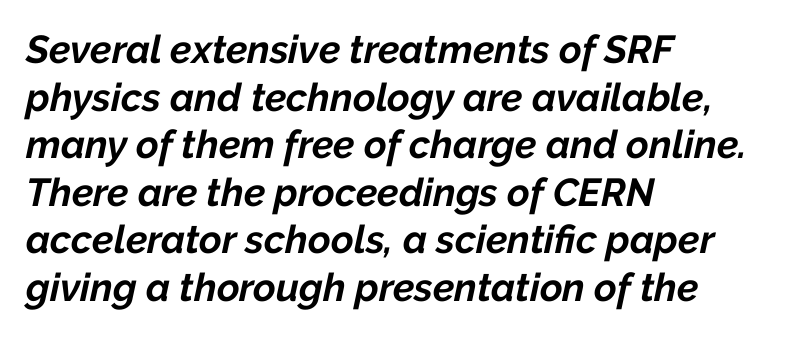
Looks like regular typesetting: each glyph gets only the width it needs. Has an underline been added? It has not. If you drew a ruler down the left edge, every line would touch it. Students, this is bold: see how much ink each stroke carries.
